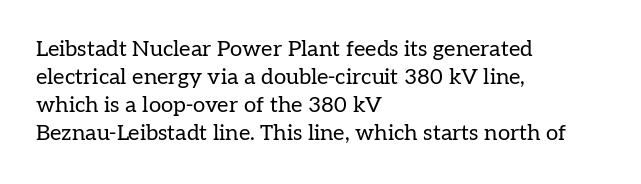
The image shows 22 px text type, upright; set left-aligned, normal line spacing (1.28x), normal letter spacing, not underlined.
